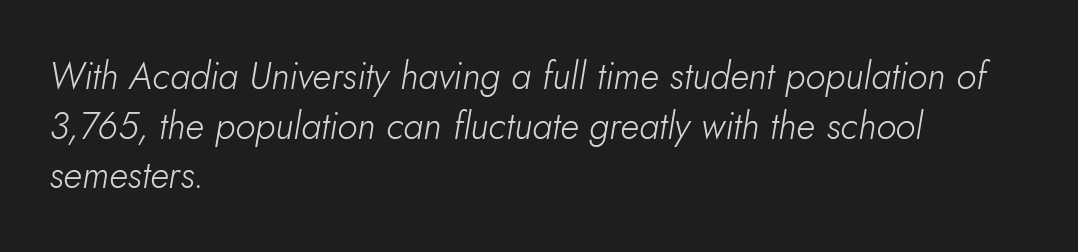
The image shows 37 px light type, italic (leaning right); set left-aligned, normal line spacing (1.34x), normal letter spacing, not underlined; low stroke contrast and a small x-height.
